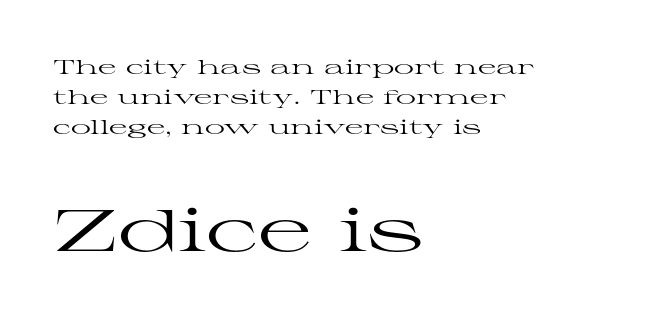
Q: Is the text bold? A: No.
Q: Is the text italic (slanted)? A: No, it is upright.
Q: Is the typeface a serif or a sans-serif typeface? A: Serif.
Q: Is the text underlined? A: No.
Q: How is the paragraph aligned? A: Left-aligned.
Q: Is the spacing between letters normal or unusually wide? A: Normal.
Q: Is the spacing between lines tight, normal or loose? A: Normal.
Q: Which block of text is set in a larger size, the first (top) or the second (bottom)? A: The second (bottom) one.
Q: Width (condensed, normal, or wide)? A: Wide.
Q: Stroke contrast? A: High.
Q: x-height? A: Medium.
Q: Monospaced? A: No.
